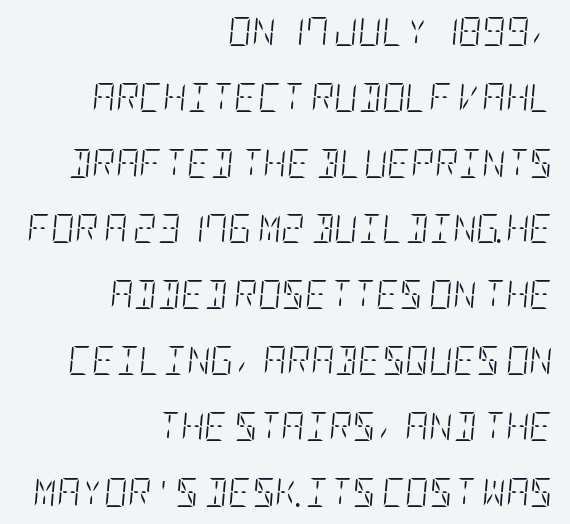
{"italic": "yes", "lean": "right", "slant_degrees": 5, "bold": "no", "weight": "light", "width": "condensed", "stroke_contrast": "low", "x_height": "large", "underline": "no", "align": "right", "line_spacing": "loose", "line_spacing_ratio": 2.27, "letter_spacing": "normal", "letter_spacing_em": 0.0, "glyph_px": 29}
